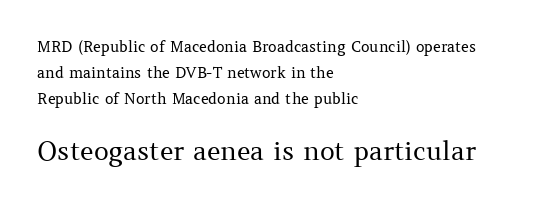
{"italic": "no", "bold": "no", "underline": "no", "align": "left", "line_spacing_ratio": 1.72, "letter_spacing": "normal", "letter_spacing_em": 0.0, "larger_block": "second", "size_ratio": 1.73, "glyph_px": 26}
